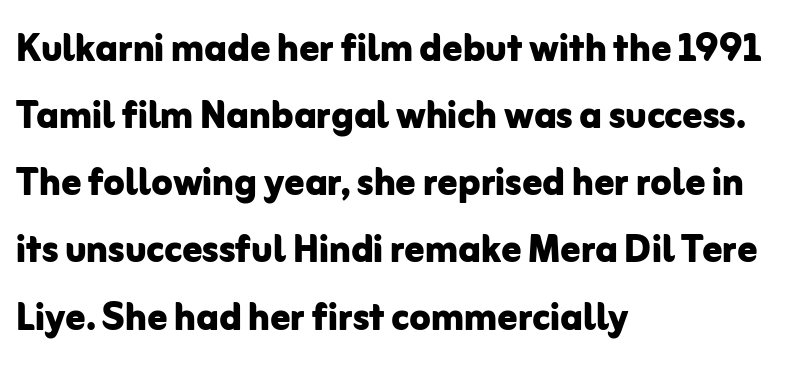
Q: Is the text bold? A: Yes.
Q: Is the text italic (slanted)? A: No, it is upright.
Q: Is the typeface a serif or a sans-serif typeface? A: Sans-serif.
Q: Is the text underlined? A: No.
Q: How is the paragraph aligned? A: Left-aligned.
Q: Is the spacing between letters normal or unusually wide? A: Normal.
Q: Is the spacing between lines tight, normal or loose? A: Normal.
Q: Width (condensed, normal, or wide)? A: Normal.
Q: Stroke contrast? A: Low.
Q: x-height? A: Medium.
Q: Monospaced? A: No.
